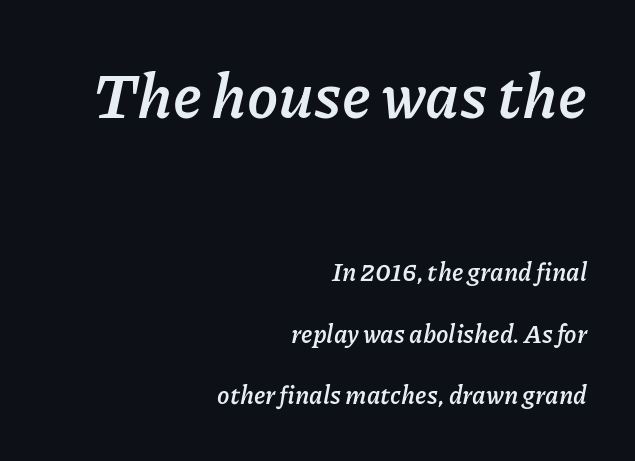
The image shows 63 px semibold type, italic (leaning right); set right-aligned, loose line spacing (2.46x), normal letter spacing, not underlined; the first (top) block is 2.52x larger; low stroke contrast and a medium x-height.
